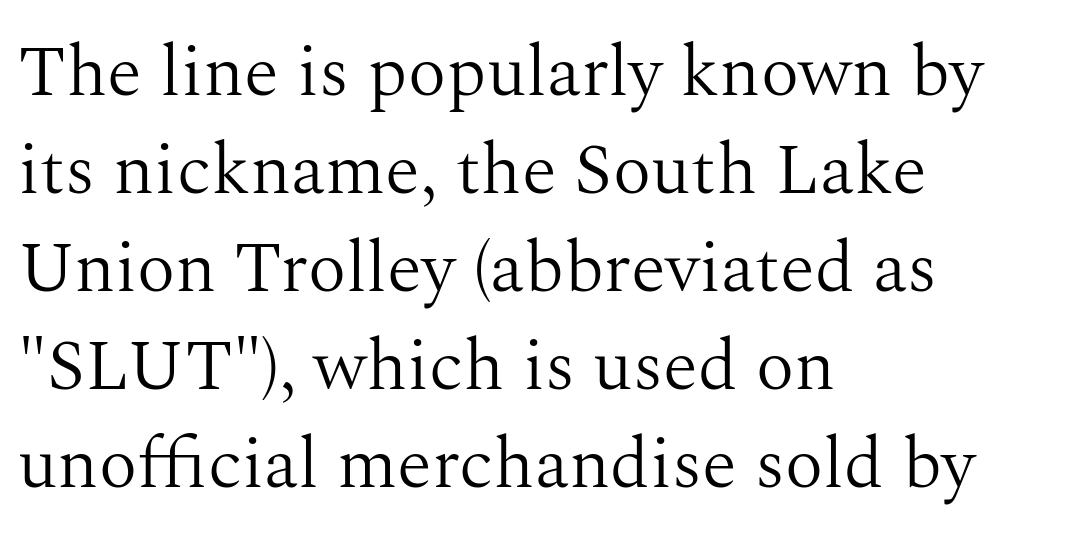
Ordinary non-slanted type is in use. Letters have the restrained weight of plain body copy at most. The gap between lines stays unmarked. You could not count columns in this text — the font is proportionally spaced. Short and long lines alike share a common starting point at left.
